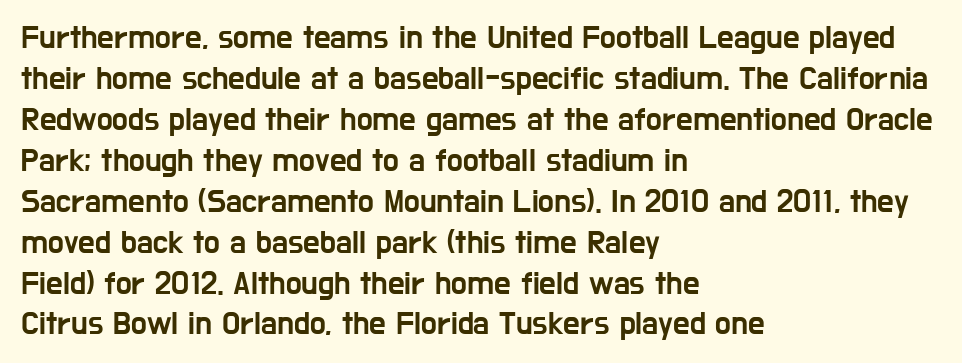
Q: Is the text italic (slanted)? A: No, it is upright.
Q: Is the typeface a serif or a sans-serif typeface? A: Sans-serif.
Q: Is the text underlined? A: No.
Q: How is the paragraph aligned? A: Left-aligned.
Q: Is the spacing between letters normal or unusually wide? A: Normal.
Q: Width (condensed, normal, or wide)? A: Condensed.
Q: Stroke contrast? A: Low.
Q: x-height? A: Medium.
Q: Monospaced? A: No.
